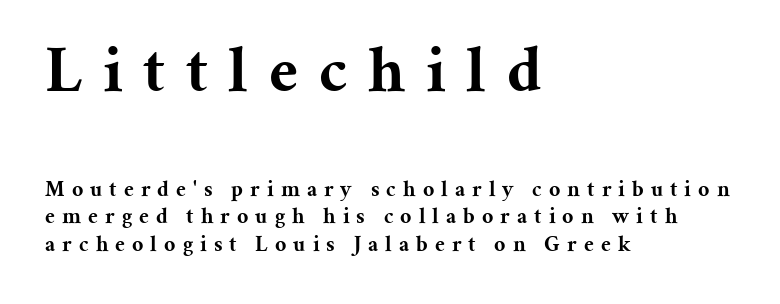
{"serif": "yes", "italic": "no", "bold": "yes", "weight": "bold", "width": "normal", "stroke_contrast": "medium", "x_height": "medium", "monospaced": "no", "underline": "no", "align": "left", "line_spacing": "normal", "line_spacing_ratio": 1.27, "letter_spacing": "wide", "letter_spacing_em": 0.32, "larger_block": "first", "size_ratio": 2.95, "glyph_px": 65}
